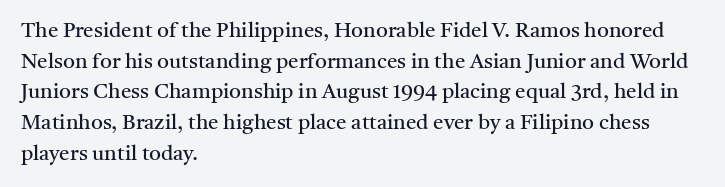
{"italic": "no", "bold": "no", "underline": "no", "align": "left", "line_spacing": "normal", "line_spacing_ratio": 1.46, "letter_spacing": "normal", "letter_spacing_em": 0.0, "glyph_px": 21}
